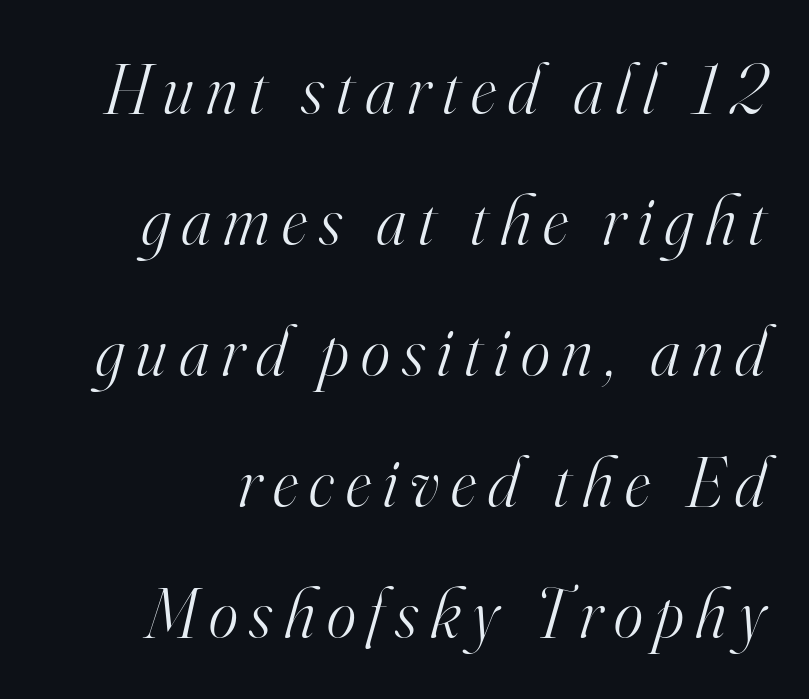
It's the slanting kind of type. Old-style or modern, the face here clearly has serifs. Beneath every word, the page is bare. This is not heavy type; no bold has been used. Varying glyph widths throughout — classic text-font behaviour.
